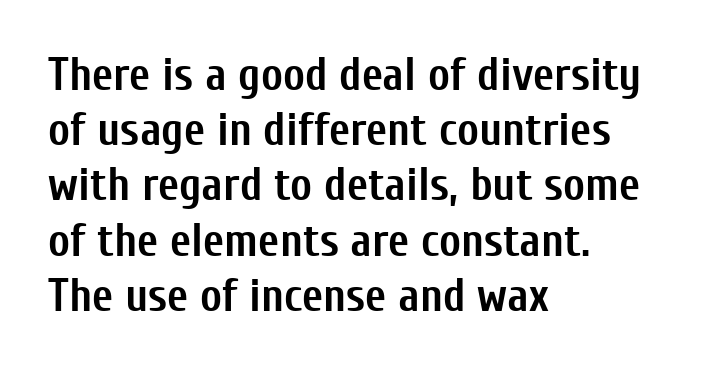
You could call the tracking neutral — neither tight nor loose. Italic: no, the glyphs are upright roman. A student would call this left alignment; a typographer would say flush left, rag right. Stroke terminals: plain, sans-serif. A bare baseline throughout the passage. Emphasis by weight is at full strength: bold.
